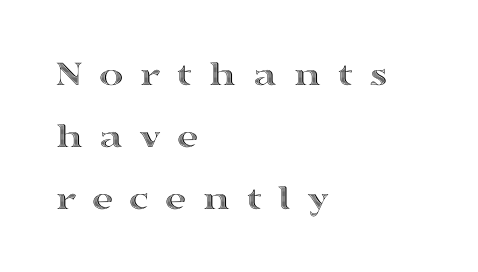
{"italic": "no", "width": "wide", "x_height": "medium", "monospaced": "no", "underline": "no", "align": "left", "line_spacing": "normal", "line_spacing_ratio": 1.67, "letter_spacing": "wide", "letter_spacing_em": 0.42, "glyph_px": 37}
